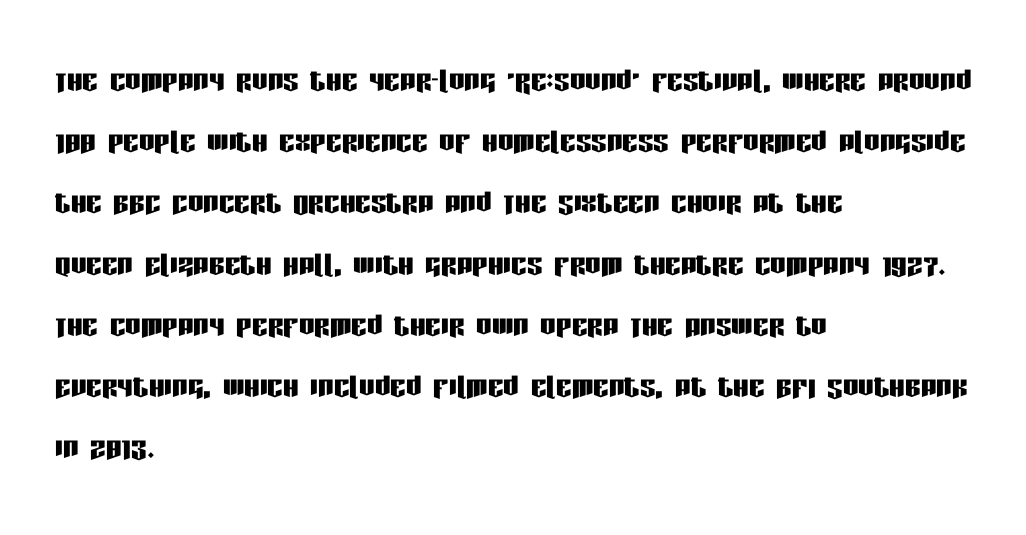
The image shows 39 px condensed sans-serif type, upright; set left-aligned, normal line spacing (1.57x), normal letter spacing, not underlined; low stroke contrast and a large x-height.
